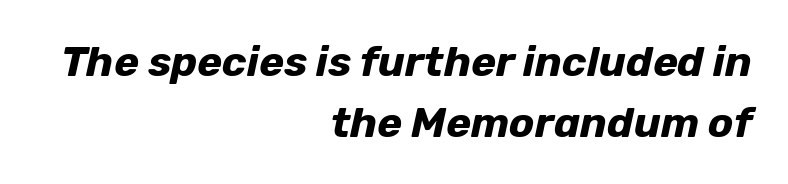
The image shows 42 px bold type, italic (leaning right); set right-aligned, normal line spacing (1.45x), normal letter spacing, not underlined; low stroke contrast and a medium x-height.
